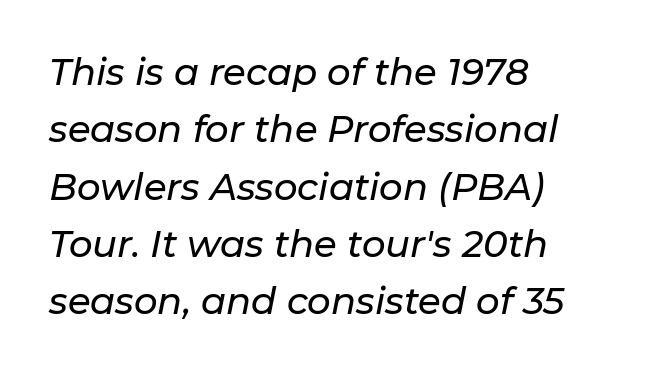
The image shows 37 px text type, italic (leaning right); set left-aligned, normal line spacing (1.55x), normal letter spacing, not underlined; low stroke contrast and a medium x-height.
